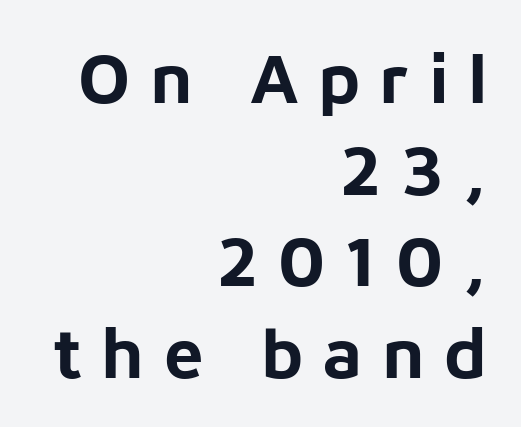
The foot of each line stays bare and open. Looks like regular typesetting: each glyph gets only the width it needs. The type sits square on the baseline with zero lean. Inter-character spacing is expanded well beyond the font's built-in metrics. In terms of letterform style, serifs are entirely absent.
